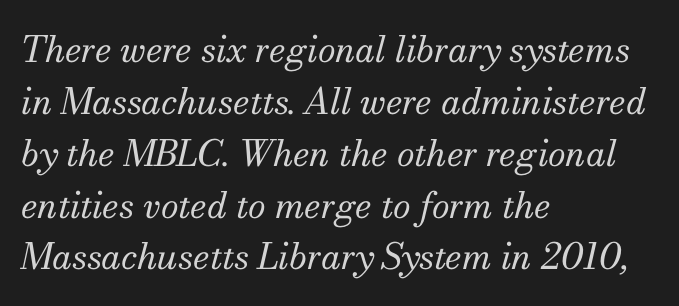
Q: Is the text bold? A: No.
Q: Is the text italic (slanted)? A: Yes, it leans right by about 13 degrees.
Q: Is the typeface a serif or a sans-serif typeface? A: Serif.
Q: Is the text underlined? A: No.
Q: How is the paragraph aligned? A: Left-aligned.
Q: Is the spacing between letters normal or unusually wide? A: Normal.
Q: Is the spacing between lines tight, normal or loose? A: Normal.
Q: Width (condensed, normal, or wide)? A: Normal.
Q: Stroke contrast? A: Medium.
Q: x-height? A: Small.
Q: Monospaced? A: No.
